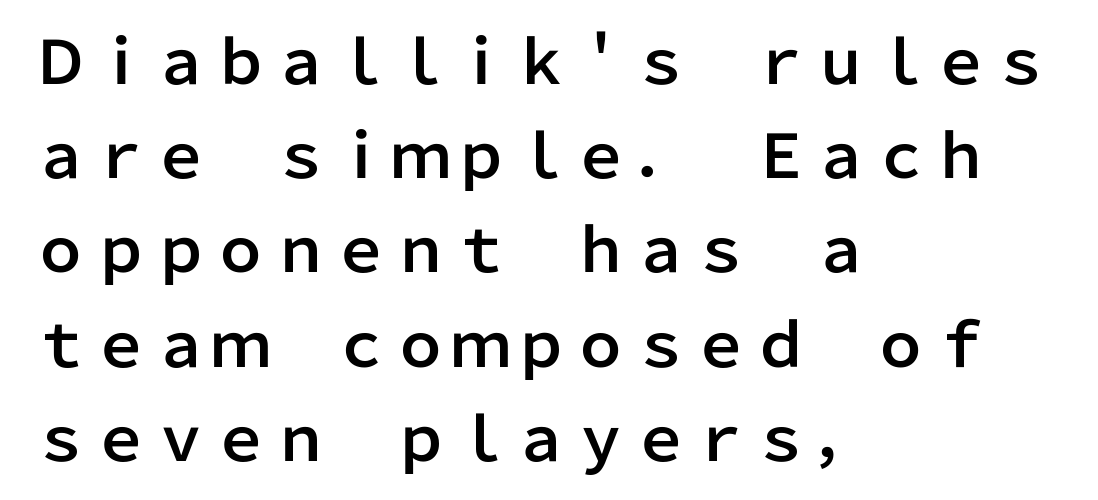
Q: Is the text italic (slanted)? A: No, it is upright.
Q: Is the typeface a serif or a sans-serif typeface? A: Sans-serif.
Q: Is the text underlined? A: No.
Q: How is the paragraph aligned? A: Left-aligned.
Q: Is the spacing between letters normal or unusually wide? A: Normal.
Q: Is the spacing between lines tight, normal or loose? A: Normal.
Q: Width (condensed, normal, or wide)? A: Normal.
Q: Stroke contrast? A: Low.
Q: x-height? A: Medium.
Q: Monospaced? A: No.
